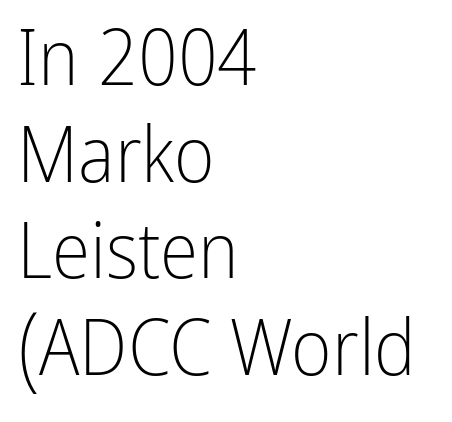
{"serif": "no", "italic": "no", "bold": "no", "weight": "light", "width": "condensed", "stroke_contrast": "low", "x_height": "medium", "monospaced": "no", "underline": "no", "align": "left", "line_spacing_ratio": 1.24, "letter_spacing": "normal", "letter_spacing_em": 0.0, "glyph_px": 78}
